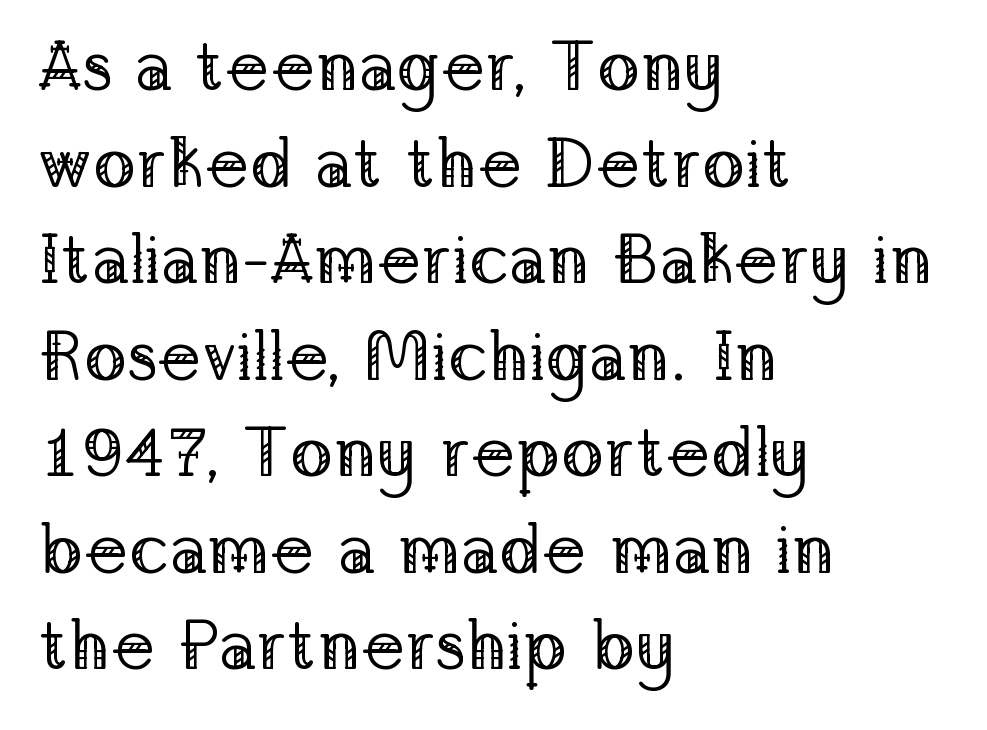
Serif or sans? Serif — the stroke terminals have little feet. Caption: face not bold, strokes unweighted. When letters stand straight like this, we call the style roman or upright. This rendering features lettering with no underline. All the whitespace from short lines collects on the right.
